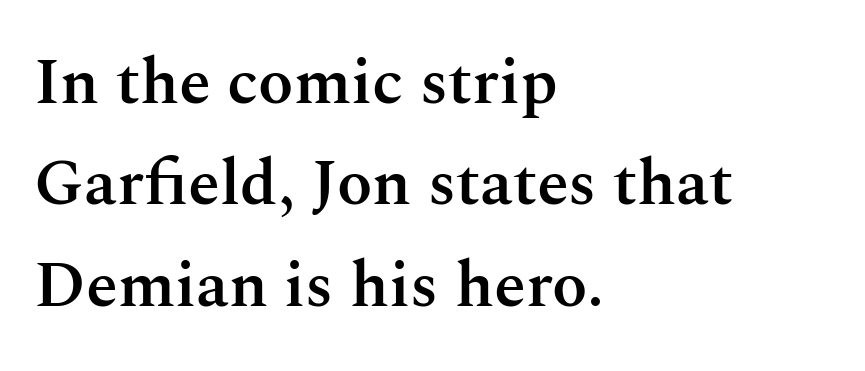
Compared with typical body copy, the letter spacing here is the same. The passage shown is typeset with a serif family. Each line starts at the same left margin while the right side varies. Think of a printed novel: that variable character pitch is what you see here. Each glyph is drawn with semibold strokes, heavier than normal yet not fully bold. This sample keeps an unexceptional amount of space between lines.
